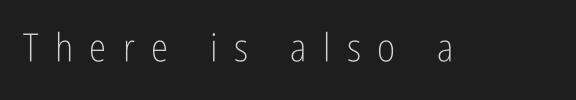
Q: Is the text bold? A: No.
Q: Is the text italic (slanted)? A: No, it is upright.
Q: Is the typeface a serif or a sans-serif typeface? A: Sans-serif.
Q: Is the text underlined? A: No.
Q: Is the spacing between letters normal or unusually wide? A: Unusually wide.
Q: Width (condensed, normal, or wide)? A: Condensed.
Q: Stroke contrast? A: Low.
Q: x-height? A: Medium.
Q: Monospaced? A: No.
